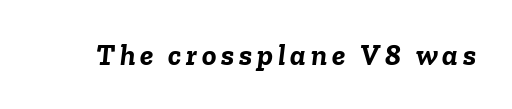
The glyphs are unaccompanied by any horizontal stroke below them. The passage shown leans; its letterforms are oblique. These lines are rendered in a variable-pitch font. The rendering uses a bold face; every stroke is thick and dark.
